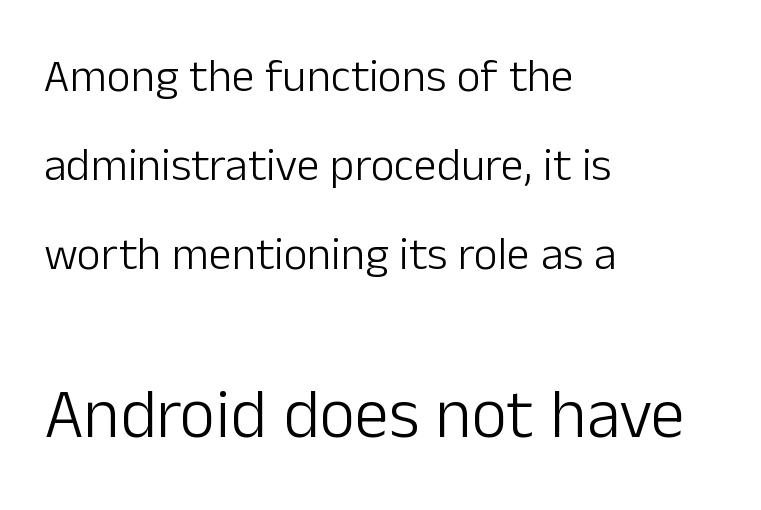
Q: Is the text bold? A: No.
Q: Is the text italic (slanted)? A: No, it is upright.
Q: Is the typeface a serif or a sans-serif typeface? A: Sans-serif.
Q: Is the text underlined? A: No.
Q: How is the paragraph aligned? A: Left-aligned.
Q: Is the spacing between letters normal or unusually wide? A: Normal.
Q: Is the spacing between lines tight, normal or loose? A: Loose.
Q: Which block of text is set in a larger size, the first (top) or the second (bottom)? A: The second (bottom) one.
Q: Width (condensed, normal, or wide)? A: Normal.
Q: Stroke contrast? A: Low.
Q: x-height? A: Medium.
Q: Monospaced? A: No.
